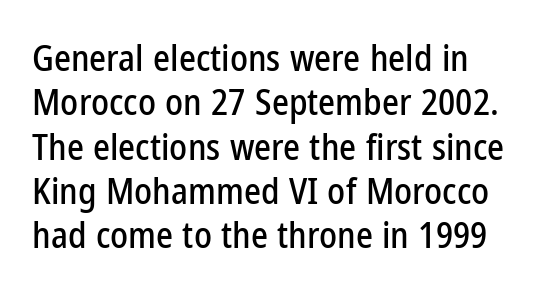
Check under the words: just untouched page. The passage shown is typed in a proportional face where columns would drift. This sample uses plain, unmodified letter spacing. The typeface chosen for these lines omits serifs.
